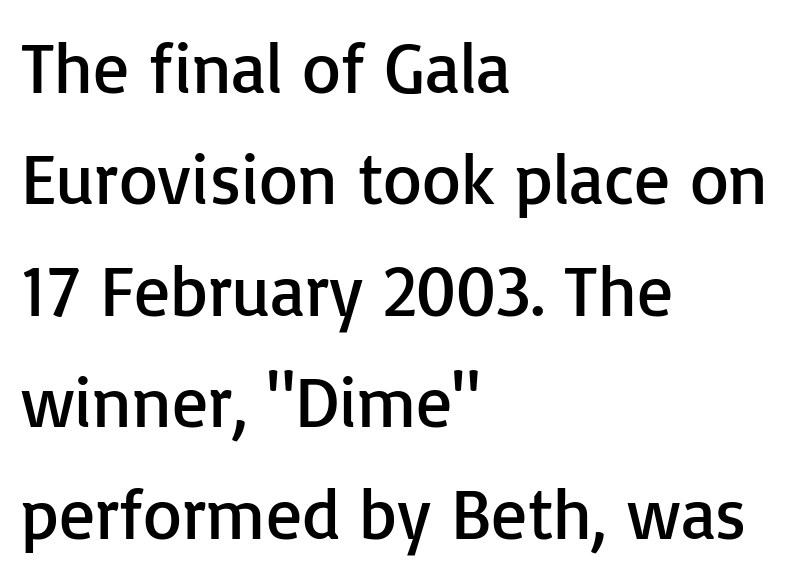
The rendering keeps characters at their native spacing. The axis of the letterforms is exactly vertical. In CSS terms this would be text-align: left. A typesetter would call this proportional, since set widths differ per character. Stems here are at most as thick as an everyday book face. Horizontal bands of white between lines are of average thickness.
